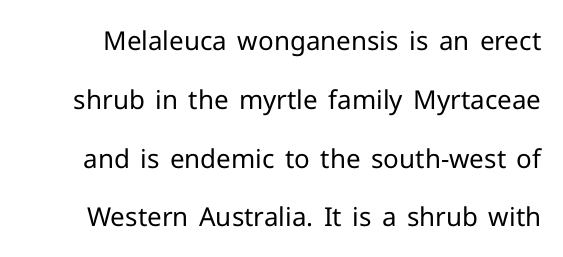
Q: Is the text bold? A: No.
Q: Is the text italic (slanted)? A: No, it is upright.
Q: Is the text underlined? A: No.
Q: Is the spacing between letters normal or unusually wide? A: Normal.
Q: Is the spacing between lines tight, normal or loose? A: Loose.
